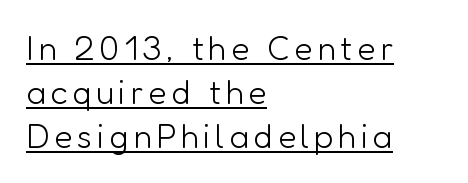
The image shows 34 px light sans-serif type, upright; set left-aligned, normal line spacing (1.29x), underlined; low stroke contrast and a medium x-height.
